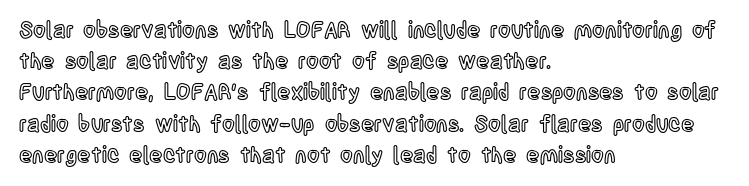
The image shows 22 px text type, upright; set left-aligned, normal line spacing (1.42x), normal letter spacing, not underlined.
